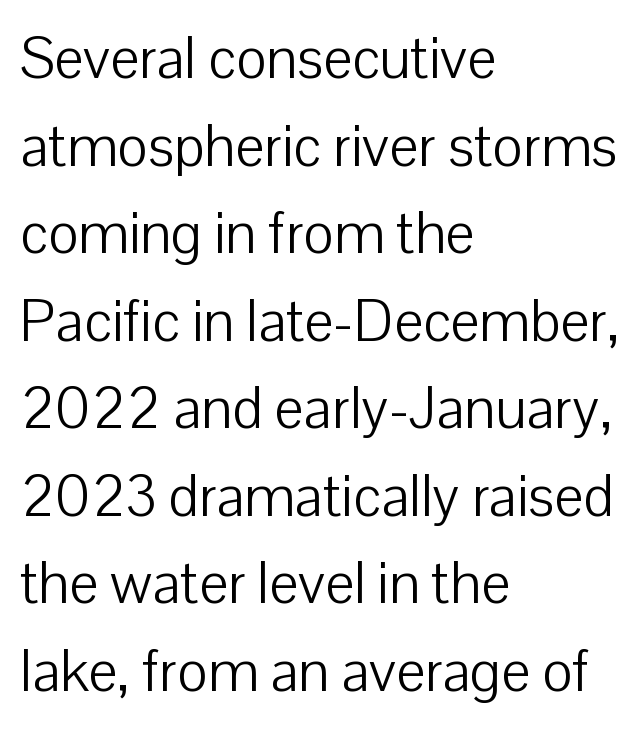
I'd call this a sans setting — the letters go barefoot. The block of text has a typical density, with ordinary space between rows. The letterforms sit at book weight or below. The rendering uses natural spacing where letterforms have individual widths. One-word summary of the alignment: left.
